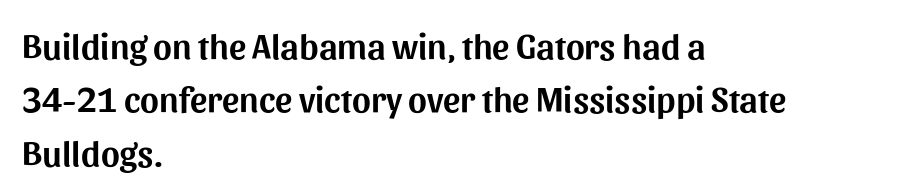
{"serif": "no", "italic": "no", "width": "normal", "stroke_contrast": "medium", "x_height": "medium", "monospaced": "no", "underline": "no", "align": "left", "line_spacing": "normal", "line_spacing_ratio": 1.48, "letter_spacing": "normal", "letter_spacing_em": 0.0, "glyph_px": 36}
